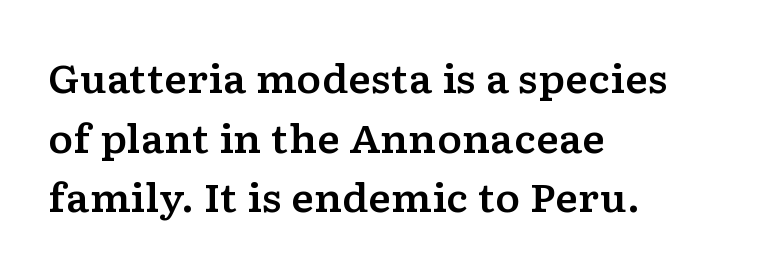
{"serif": "yes", "italic": "no", "width": "wide", "stroke_contrast": "low", "x_height": "medium", "monospaced": "no", "underline": "no", "align": "left", "line_spacing": "normal", "line_spacing_ratio": 1.57, "letter_spacing": "normal", "letter_spacing_em": 0.0, "glyph_px": 38}
